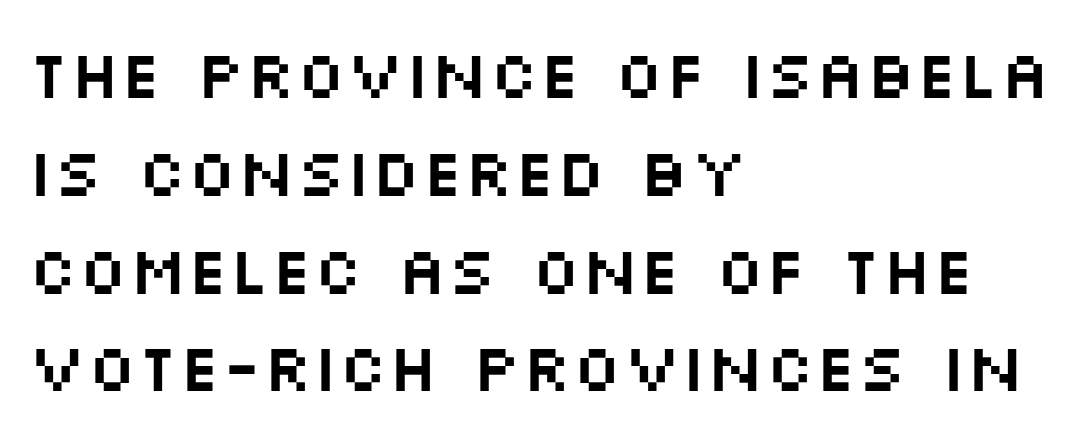
Unlike italic type, these characters show no tilt at all. The vertical gap from one line to the next is medium. Note the varied advance widths — an 'i' is clearly narrower than an 'm'. Decoration check: the copy has no underline. The rendering anchors every line to the left-hand side.
